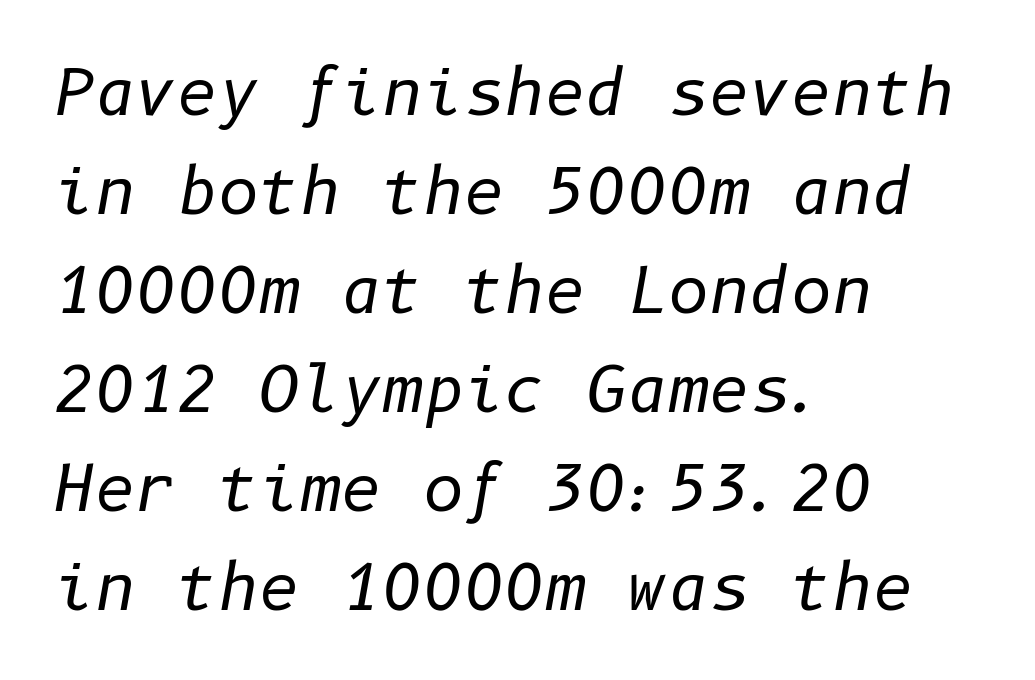
The image shows 63 px regular-weight type, italic (leaning right); set left-aligned, normal line spacing (1.57x), normal letter spacing, not underlined; low stroke contrast and a medium x-height.
